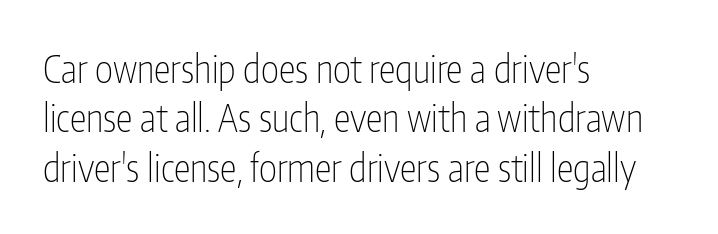
{"serif": "no", "italic": "no", "bold": "no", "weight": "thin", "width": "condensed", "stroke_contrast": "low", "x_height": "medium", "monospaced": "no", "underline": "no", "align": "left", "line_spacing": "normal", "line_spacing_ratio": 1.3, "letter_spacing": "normal", "letter_spacing_em": 0.0, "glyph_px": 38}
